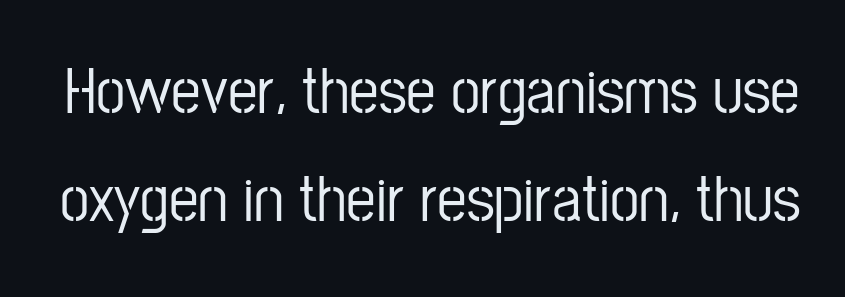
{"serif": "no", "italic": "no", "width": "condensed", "stroke_contrast": "low", "x_height": "medium", "monospaced": "no", "underline": "no", "line_spacing": "normal", "line_spacing_ratio": 1.63, "letter_spacing": "normal", "letter_spacing_em": 0.0, "glyph_px": 66}
